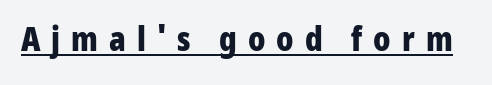
In terms of letterform style, serifs are entirely absent. Look at the tracking — it's clearly loosened, letters drifting apart. Each letter keeps its own natural width here, so spacing adapts to shape. How heavy is the stroke? Heavy — this is a bold.
